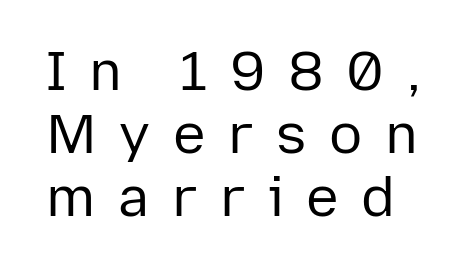
Q: Is the text bold? A: No.
Q: Is the text italic (slanted)? A: No, it is upright.
Q: Is the typeface a serif or a sans-serif typeface? A: Sans-serif.
Q: Is the text underlined? A: No.
Q: Is the spacing between letters normal or unusually wide? A: Unusually wide.
Q: Is the spacing between lines tight, normal or loose? A: Tight.
Q: Width (condensed, normal, or wide)? A: Normal.
Q: Stroke contrast? A: Low.
Q: x-height? A: Medium.
Q: Monospaced? A: No.
